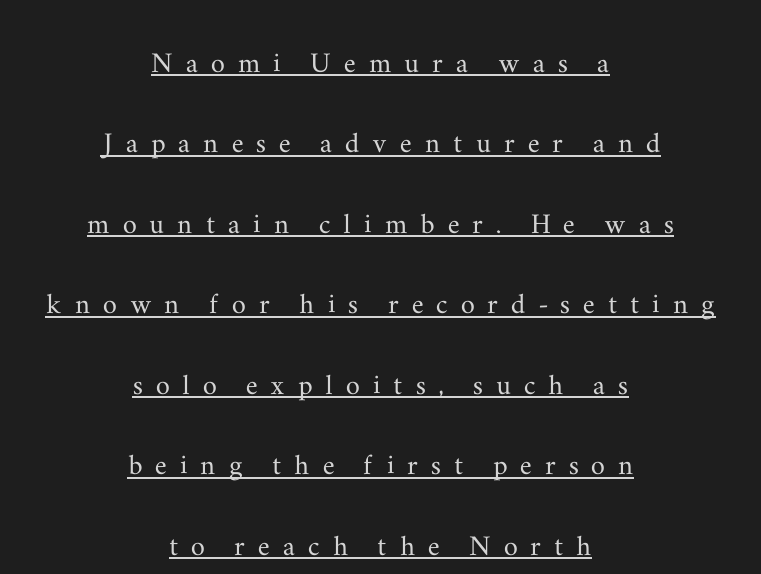
Leading: increased. One-word summary of the alignment: center. A continuous stroke trails under the words, as in a hyperlink. You could only call the tracking loose — the letters float apart. Style check: upright.
